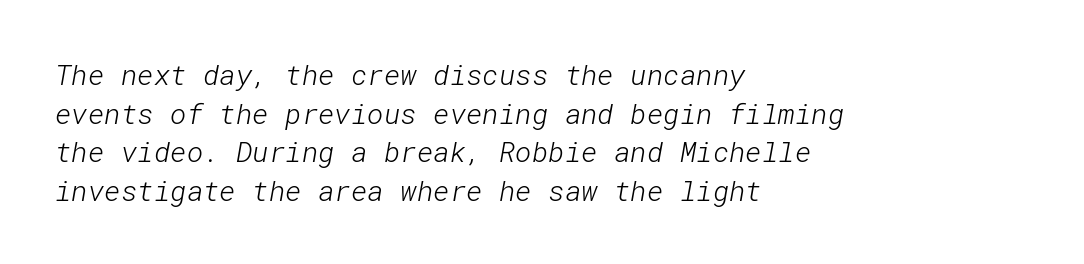
Counters stay open thanks to moderate or lighter strokes. The string is rendered with underlining switched off. One glance says typical: line gaps are just what's usual. Nope, no serifs anywhere on these letters.
